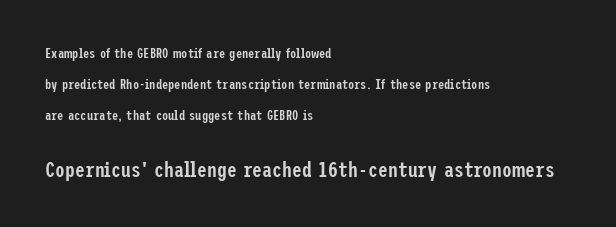
The image shows 22 px text type, upright; set left-aligned, loose line spacing (2.22x), normal letter spacing, not underlined; the second (bottom) block is 1.57x larger.
